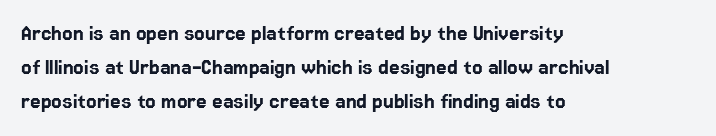
Q: Is the text italic (slanted)? A: No, it is upright.
Q: Is the text underlined? A: No.
Q: How is the paragraph aligned? A: Left-aligned.
Q: Is the spacing between letters normal or unusually wide? A: Normal.
Q: Is the spacing between lines tight, normal or loose? A: Normal.
